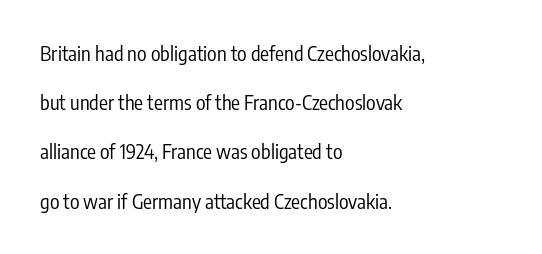
The image shows 20 px text type, upright; set left-aligned, loose line spacing (2.46x), normal letter spacing, not underlined.
